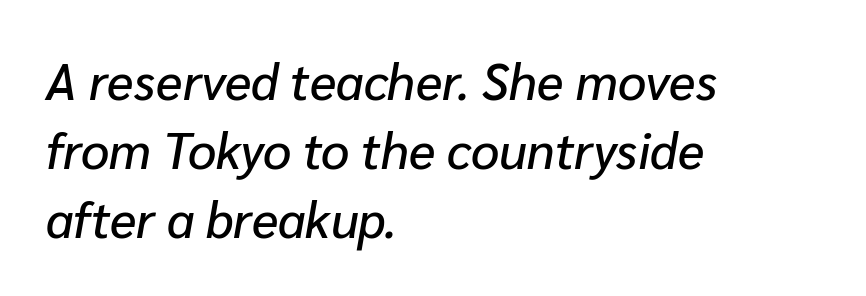
{"italic": "yes", "lean": "right", "slant_degrees": 10, "width": "normal", "stroke_contrast": "low", "x_height": "medium", "monospaced": "no", "underline": "no", "align": "left", "line_spacing": "normal", "line_spacing_ratio": 1.38, "letter_spacing": "normal", "letter_spacing_em": 0.0, "glyph_px": 50}
